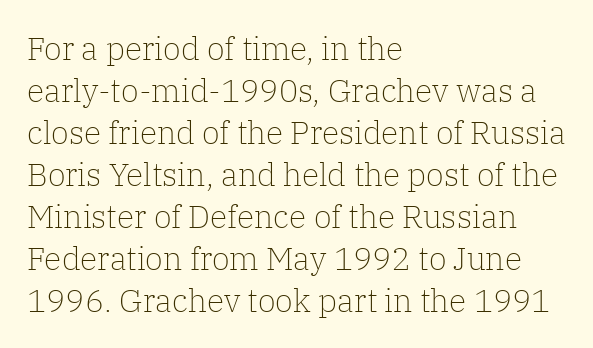
The image shows 32 px light serif type, upright; set left-aligned, normal line spacing (1.31x), normal letter spacing, not underlined; low stroke contrast and a medium x-height.
